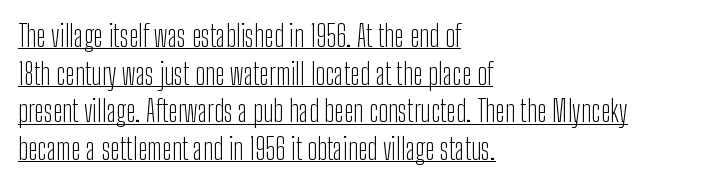
The image shows 29 px light, condensed sans-serif type, upright; set left-aligned, normal line spacing (1.3x), normal letter spacing, underlined; low stroke contrast and a medium x-height.
